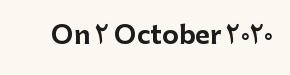
Q: Is the text bold? A: Yes.
Q: Is the text italic (slanted)? A: No, it is upright.
Q: Is the text underlined? A: No.
Q: Is the spacing between letters normal or unusually wide? A: Normal.
